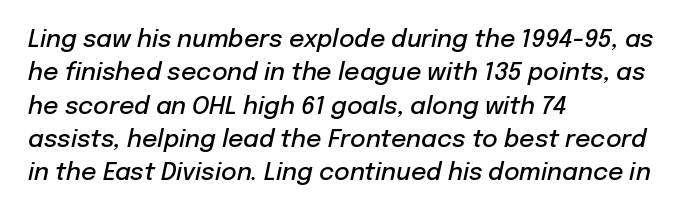
The image shows 24 px text type, italic (leaning right); set left-aligned, normal line spacing (1.39x), normal letter spacing, not underlined.
